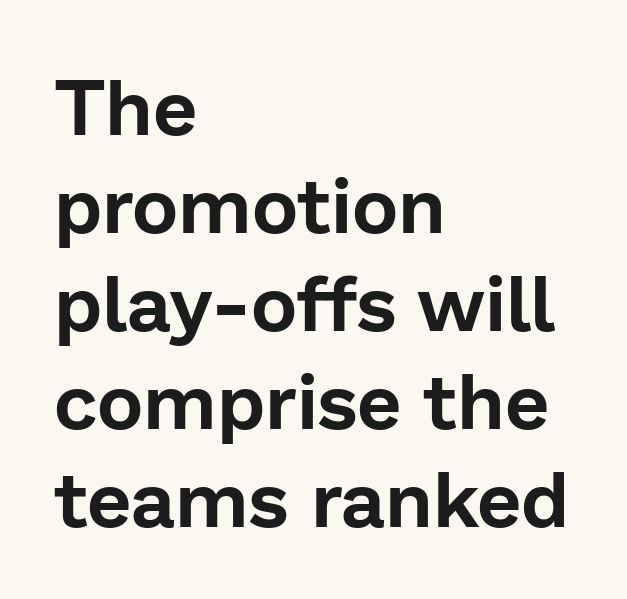
Font category for this specimen: sans-serif. This is roman type, the default non-slanted kind. The letterforms sit shoulder to shoulder at normal distance. Only glyphs here, with clear space below each row. Horizontal alignment here is leftward, the default for most running prose. Think of a printed novel: that variable character pitch is what you see here.
